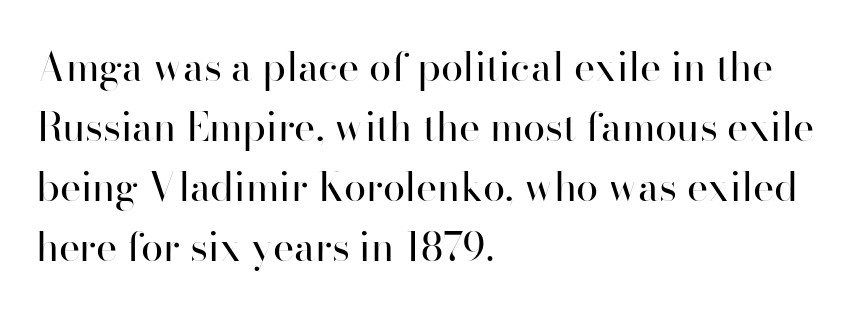
{"serif": "no", "italic": "no", "bold": "no", "weight": "regular", "width": "normal", "stroke_contrast": "high", "x_height": "small", "monospaced": "no", "underline": "no", "align": "left", "line_spacing": "normal", "line_spacing_ratio": 1.5, "letter_spacing": "normal", "letter_spacing_em": 0.0, "glyph_px": 40}
